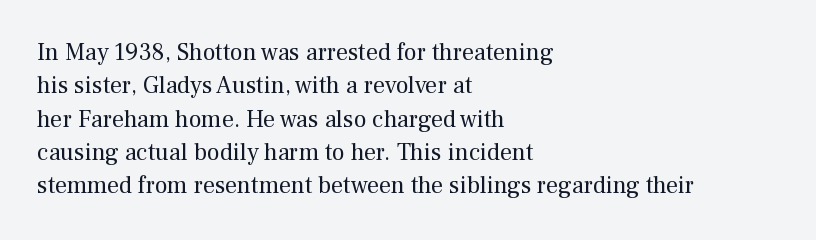
{"italic": "no", "bold": "no", "underline": "no", "align": "left", "line_spacing": "normal", "line_spacing_ratio": 1.39, "letter_spacing": "normal", "letter_spacing_em": 0.0, "glyph_px": 24}
